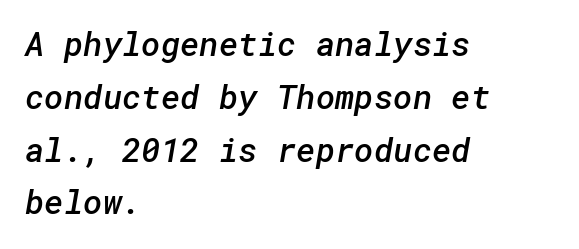
Q: Is the text bold? A: Semi-bold.
Q: Is the typeface a serif or a sans-serif typeface? A: Sans-serif.
Q: Is the text underlined? A: No.
Q: How is the paragraph aligned? A: Left-aligned.
Q: Is the spacing between letters normal or unusually wide? A: Normal.
Q: Is the spacing between lines tight, normal or loose? A: Normal.
Q: Width (condensed, normal, or wide)? A: Normal.
Q: Stroke contrast? A: Low.
Q: x-height? A: Medium.
